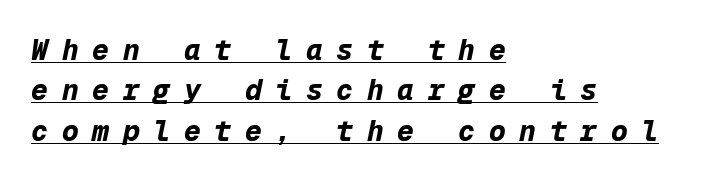
Q: Is the text bold? A: Yes.
Q: Is the text italic (slanted)? A: Yes, it leans right by about 12 degrees.
Q: Is the text underlined? A: Yes.
Q: How is the paragraph aligned? A: Left-aligned.
Q: Is the spacing between letters normal or unusually wide? A: Unusually wide.
Q: Is the spacing between lines tight, normal or loose? A: Normal.
Q: Width (condensed, normal, or wide)? A: Normal.
Q: Stroke contrast? A: Low.
Q: x-height? A: Medium.
Q: Monospaced? A: Yes.
